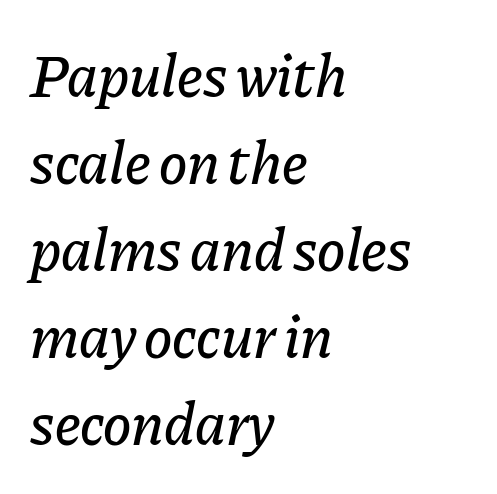
Layout note: lines flush left. Between one letter and the next there's only the usual sliver of space. Is there much room between lines? A standard amount, neither cramped nor airy. Glance below the letters and you will spot only blank space. Is this a fixed-width face? No — the glyphs have proportional, varying widths. There's an unmistakable incline to the writing here.
